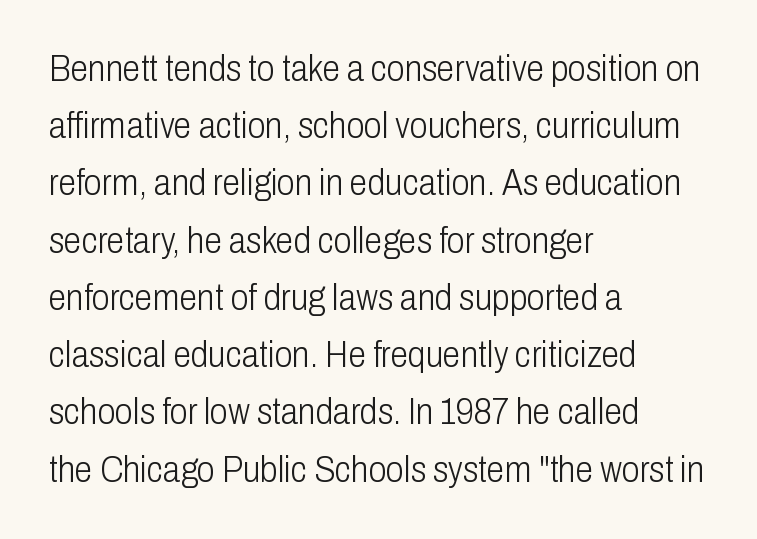
The font's upright variant was chosen for this text. Interline gaps are of average width in this sample. Here the designer chose a conventional face with non-uniform glyph widths. Unmarked baselines from the first word to the last. Vertical stems look standard width or narrower in stroke. Nothing sits at the stroke ends, so this counts as sans-serif.
